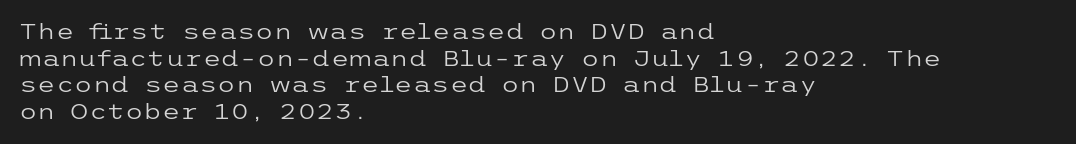
{"italic": "no", "bold": "no", "underline": "no", "align": "left", "line_spacing": "normal", "line_spacing_ratio": 1.27, "letter_spacing": "normal", "letter_spacing_em": 0.0, "glyph_px": 21}
